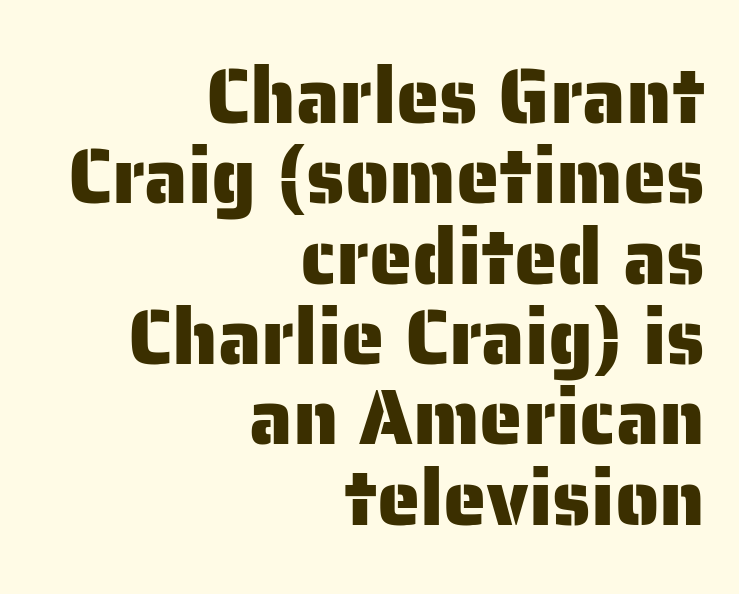
The image shows 78 px sans-serif type, upright; set right-aligned, tight line spacing (1.03x), normal letter spacing, not underlined; low stroke contrast and a medium x-height.
